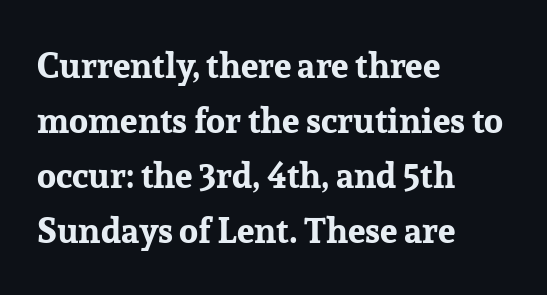
{"serif": "yes", "italic": "no", "bold": "yes", "weight": "bold", "width": "normal", "stroke_contrast": "low", "x_height": "medium", "monospaced": "no", "underline": "no", "align": "left", "line_spacing": "normal", "line_spacing_ratio": 1.57, "letter_spacing": "normal", "letter_spacing_em": 0.0, "glyph_px": 35}
